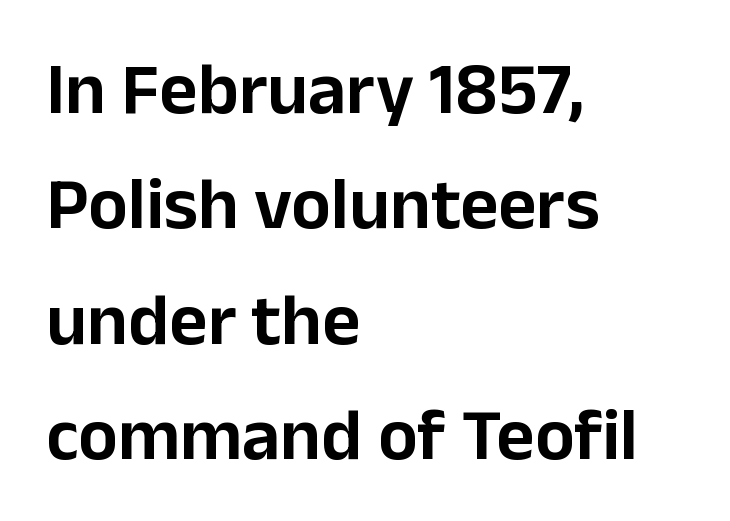
{"serif": "no", "italic": "no", "width": "normal", "stroke_contrast": "low", "x_height": "medium", "monospaced": "no", "underline": "no", "align": "left", "line_spacing": "normal", "line_spacing_ratio": 1.56, "letter_spacing": "normal", "letter_spacing_em": 0.0, "glyph_px": 74}
